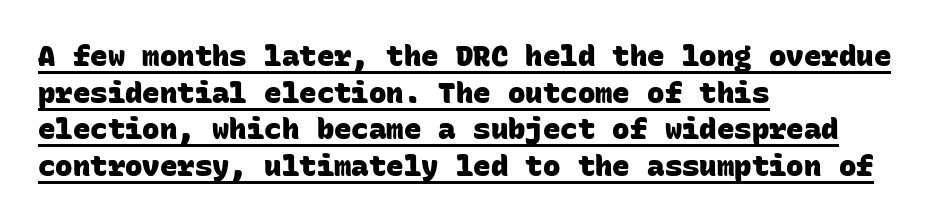
The font is running at its bold setting. Each letter, wide or thin by design, is forced into the same width here. Look at the bottom of the vertical strokes: they stop flat, with no serifs. The face used here is rendered with its standard letterfit.
